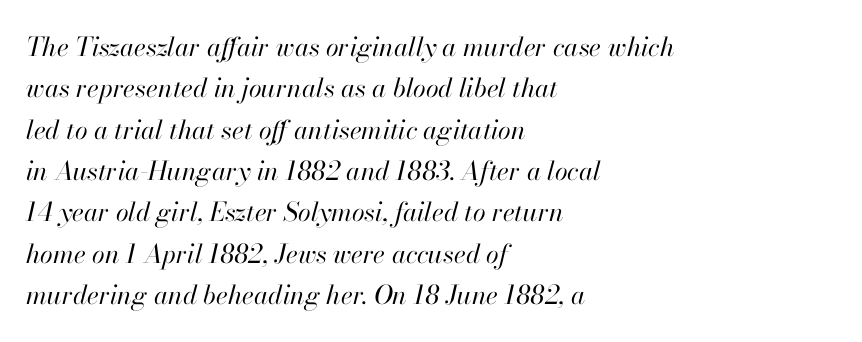
The image shows 26 px text type, italic (leaning right); set left-aligned, normal line spacing (1.59x), normal letter spacing, not underlined.
